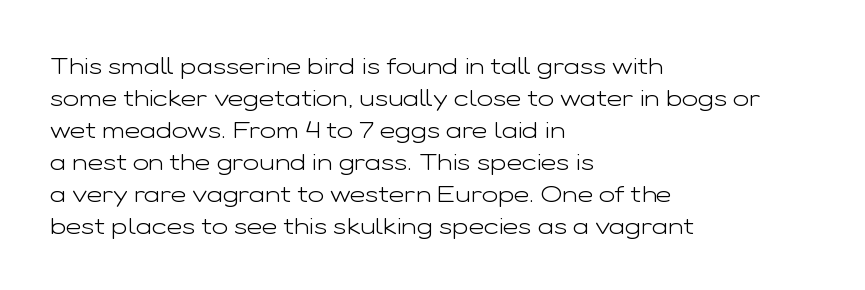
The image shows 24 px text type, upright; set left-aligned, normal line spacing (1.33x), normal letter spacing, not underlined.
